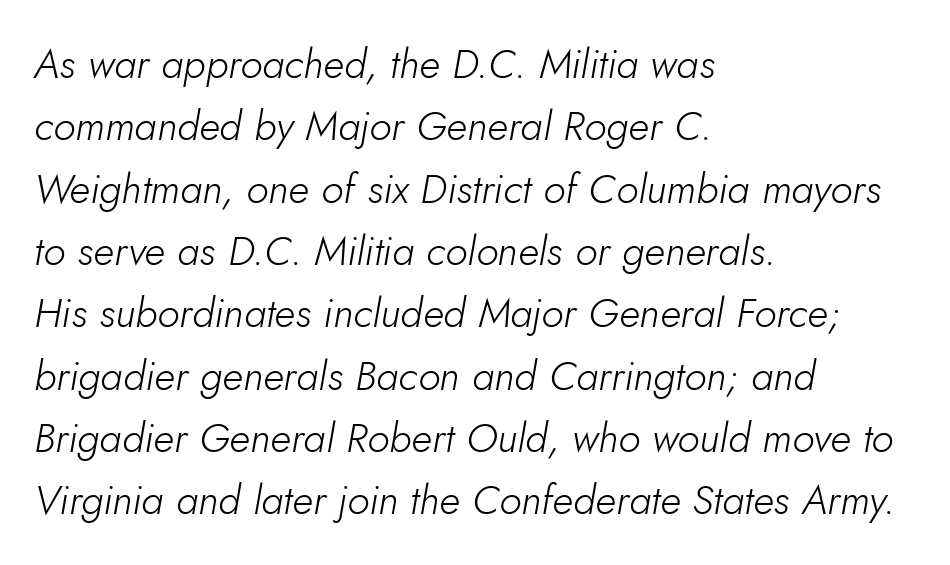
{"italic": "yes", "lean": "right", "slant_degrees": 10, "bold": "no", "weight": "light", "width": "normal", "stroke_contrast": "low", "x_height": "small", "monospaced": "no", "underline": "no", "align": "left", "line_spacing": "normal", "line_spacing_ratio": 1.52, "letter_spacing": "normal", "letter_spacing_em": 0.0, "glyph_px": 41}
